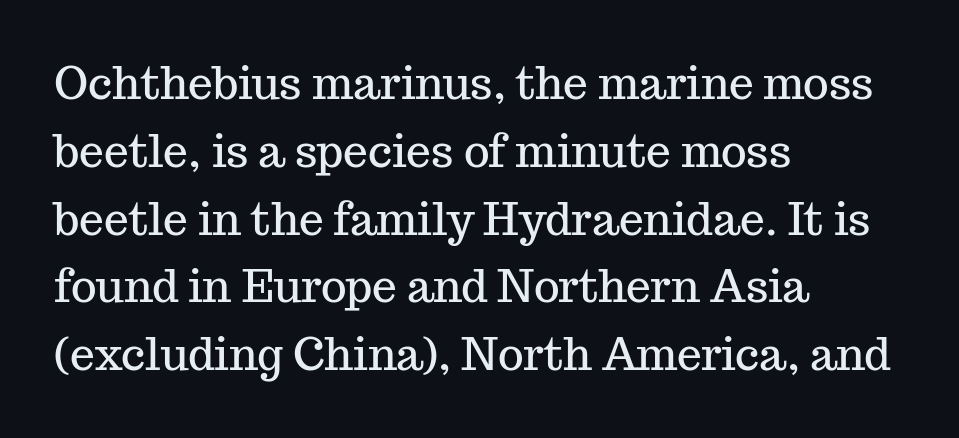
The image shows 44 px serif type, upright; set left-aligned, normal line spacing (1.54x), normal letter spacing, not underlined; medium stroke contrast and a medium x-height.
